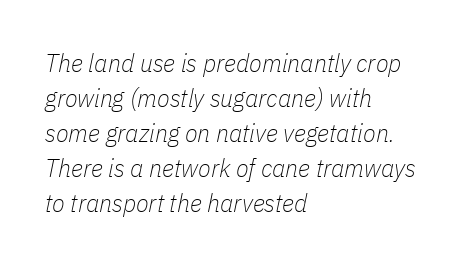
The image shows 26 px text type, italic (leaning right); set left-aligned, normal line spacing (1.35x), normal letter spacing, not underlined.
